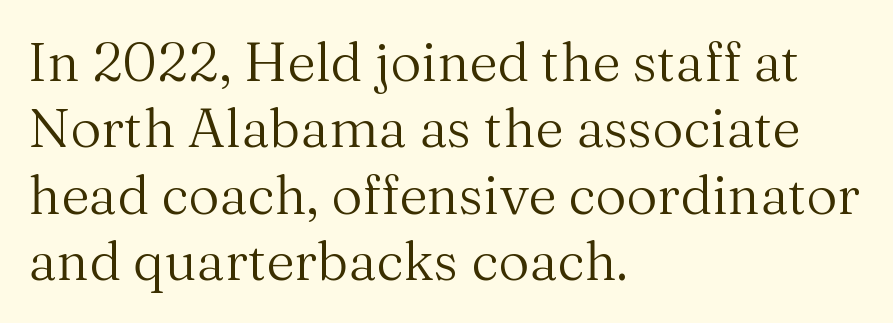
{"serif": "yes", "italic": "no", "bold": "no", "weight": "regular", "width": "normal", "stroke_contrast": "medium", "x_height": "medium", "monospaced": "no", "underline": "no", "align": "left", "line_spacing_ratio": 1.23, "letter_spacing": "normal", "letter_spacing_em": 0.0, "glyph_px": 54}
